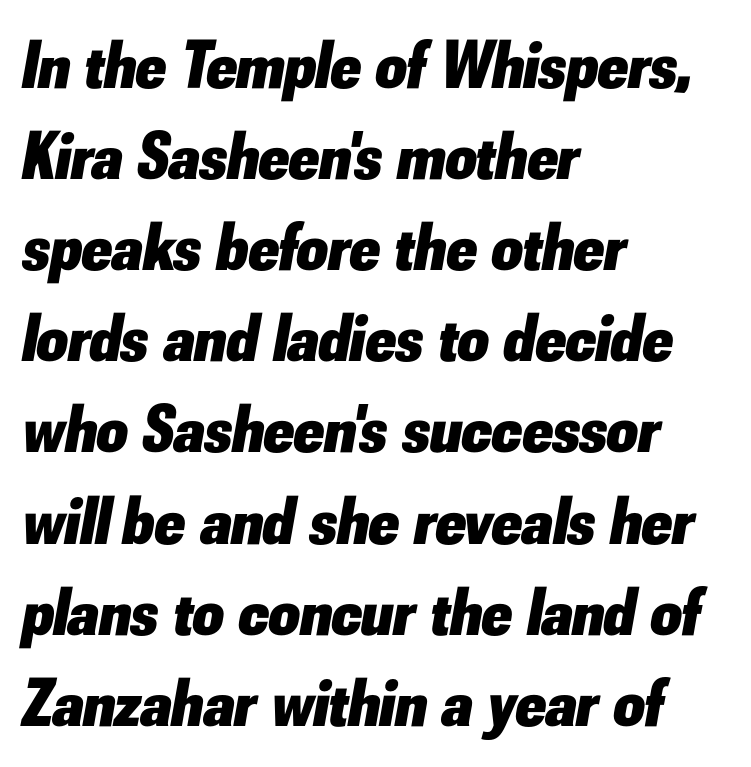
The image shows 68 px heavy type, italic (leaning right); set left-aligned, normal line spacing (1.34x), normal letter spacing, not underlined; low stroke contrast and a small x-height.
